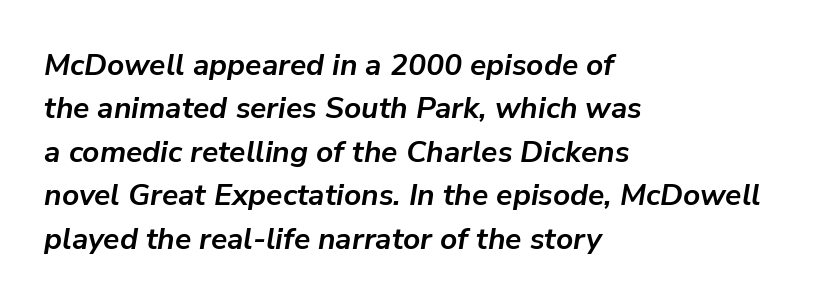
Q: Is the text bold? A: Yes.
Q: Is the text italic (slanted)? A: Yes, it leans right by about 9 degrees.
Q: Is the text underlined? A: No.
Q: How is the paragraph aligned? A: Left-aligned.
Q: Is the spacing between letters normal or unusually wide? A: Normal.
Q: Is the spacing between lines tight, normal or loose? A: Normal.
Q: Width (condensed, normal, or wide)? A: Normal.
Q: Stroke contrast? A: Low.
Q: x-height? A: Medium.
Q: Monospaced? A: No.
